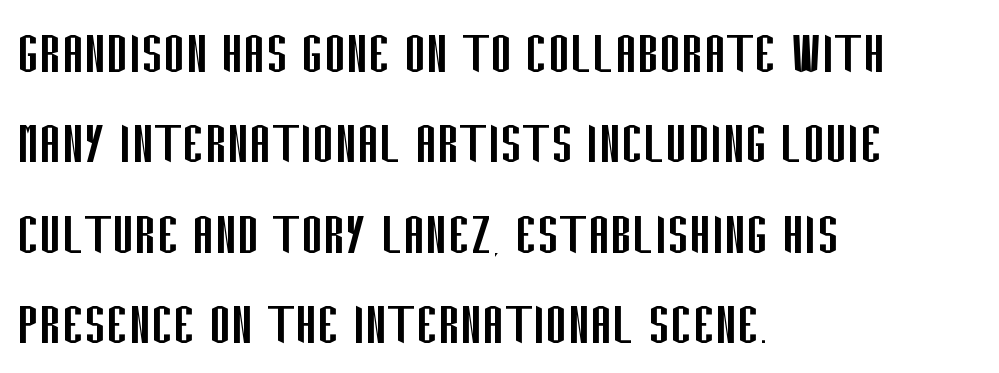
The type is set solid horizontally, with unmodified tracking. You can tell it's not italic because the verticals are truly vertical. These lines sit exactly where default settings would place them. Note: no serifs on the glyphs.
